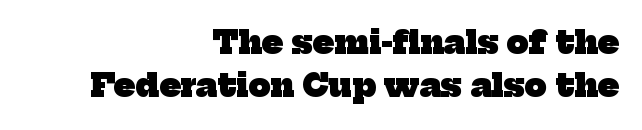
{"serif": "yes", "bold": "yes", "weight": "heavy", "width": "normal", "stroke_contrast": "low", "x_height": "medium", "monospaced": "no", "underline": "no", "align": "right", "line_spacing": "normal", "line_spacing_ratio": 1.4, "letter_spacing": "normal", "letter_spacing_em": 0.0, "glyph_px": 31}
